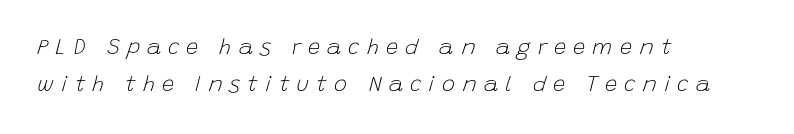
The tracking jumps out immediately: characters are airy and widely separated. This rendering features lettering with no underline. This reads as an unemphasized weight, regular at the heaviest. Slant detected: the letters are inclined. How would I describe the line gaps? Plain and ordinary.
